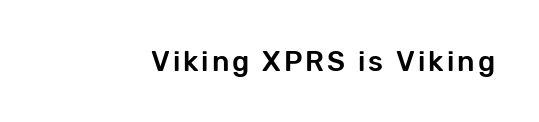
The image shows 28 px sans-serif type, upright; set not underlined; low stroke contrast and a medium x-height.
